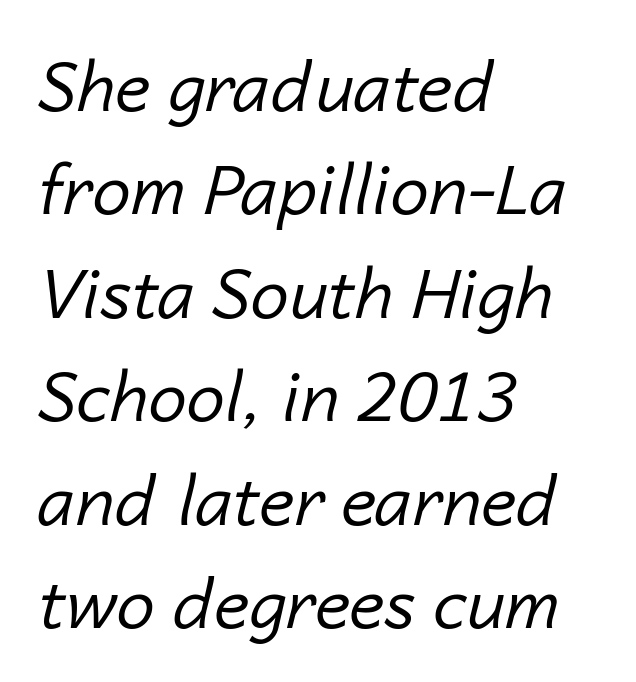
Q: Is the text bold? A: No.
Q: Is the text italic (slanted)? A: Yes, it leans right by about 14 degrees.
Q: Is the text underlined? A: No.
Q: How is the paragraph aligned? A: Left-aligned.
Q: Is the spacing between letters normal or unusually wide? A: Normal.
Q: Is the spacing between lines tight, normal or loose? A: Normal.
Q: Width (condensed, normal, or wide)? A: Normal.
Q: Stroke contrast? A: Low.
Q: x-height? A: Medium.
Q: Monospaced? A: No.
